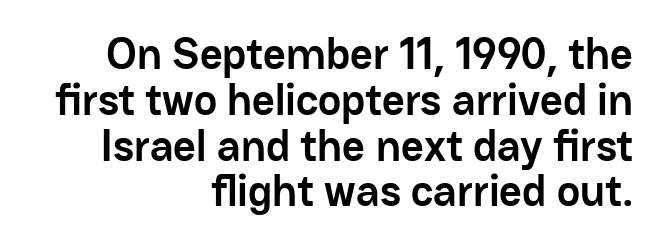
The image shows 44 px semibold sans-serif type, upright; set right-aligned, tight line spacing (1.04x), normal letter spacing, not underlined; low stroke contrast and a medium x-height.
